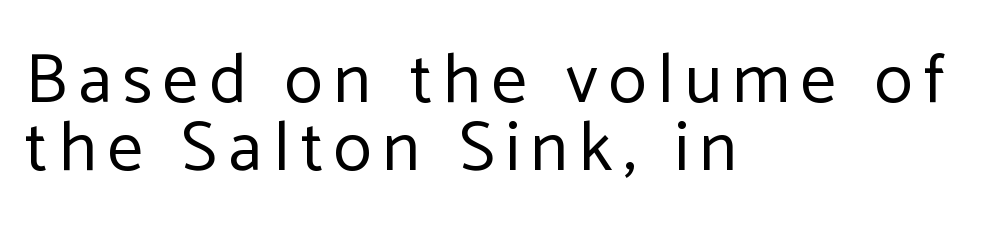
The characters are drawn with everyday or finer stroke widths. Notice how descenders almost collide with the ascenders below — that's tight leading. Check where the strokes stop: nothing finishes them off — pure sans. A clean baseline with only descenders dipping below it. Here the designer chose a conventional face with non-uniform glyph widths.
